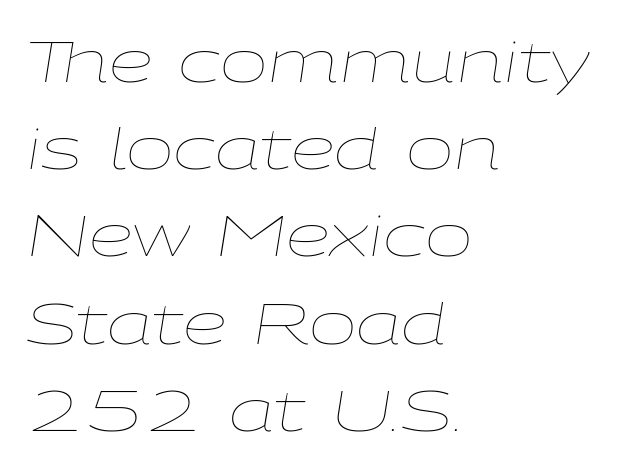
{"italic": "yes", "lean": "right", "slant_degrees": 9, "bold": "no", "weight": "thin", "width": "wide", "stroke_contrast": "low", "x_height": "medium", "monospaced": "no", "underline": "no", "align": "left", "line_spacing": "normal", "line_spacing_ratio": 1.53, "letter_spacing": "normal", "letter_spacing_em": 0.0, "glyph_px": 57}
